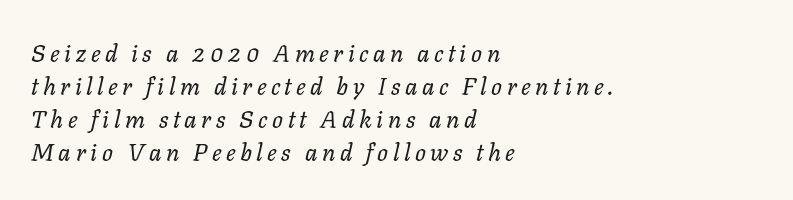
The baseline area is clear. Is the type slanted? Yes — the strokes lean at a clear angle. A light-to-regular cut is what we see here. The ragged edge is on the right, which tells us the setting is flush left.
